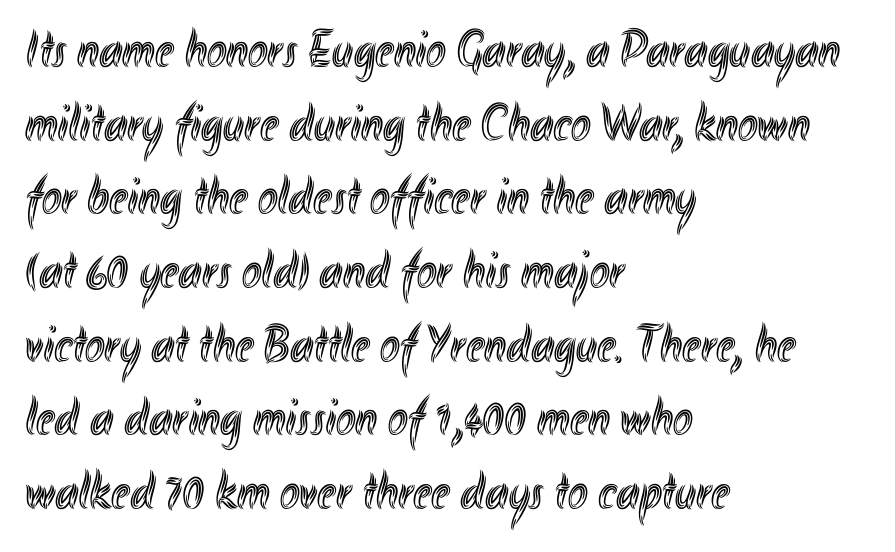
Q: Is the text italic (slanted)? A: Yes.
Q: Is the text underlined? A: No.
Q: How is the paragraph aligned? A: Left-aligned.
Q: Is the spacing between letters normal or unusually wide? A: Normal.
Q: Is the spacing between lines tight, normal or loose? A: Normal.
Q: Width (condensed, normal, or wide)? A: Condensed.
Q: x-height? A: Small.
Q: Monospaced? A: No.
